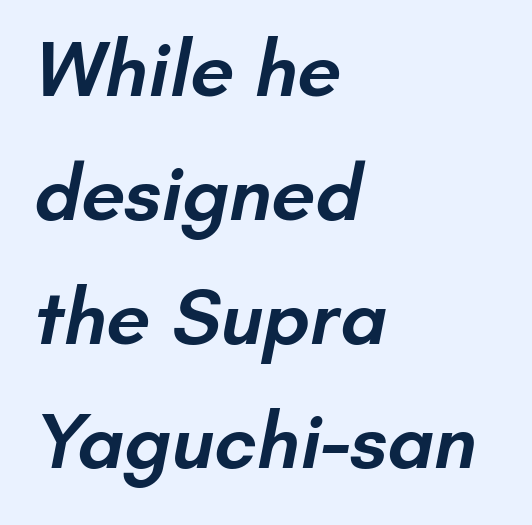
The image shows 79 px semibold sans-serif type; set left-aligned, normal line spacing (1.57x), normal letter spacing, not underlined; low stroke contrast and a small x-height.
